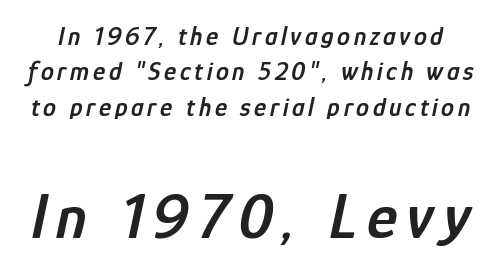
The image shows 65 px semibold, condensed type, italic (leaning right); set normal line spacing (1.36x), not underlined; the second (bottom) block is 2.5x larger; low stroke contrast and a medium x-height.
